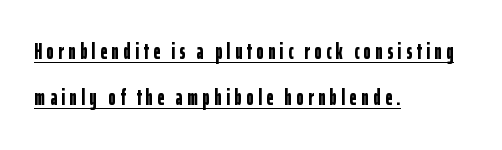
{"italic": "no", "bold": "yes", "underline": "yes", "align": "left", "line_spacing": "loose", "line_spacing_ratio": 2.1, "letter_spacing": "wide", "letter_spacing_em": 0.2, "glyph_px": 22}
